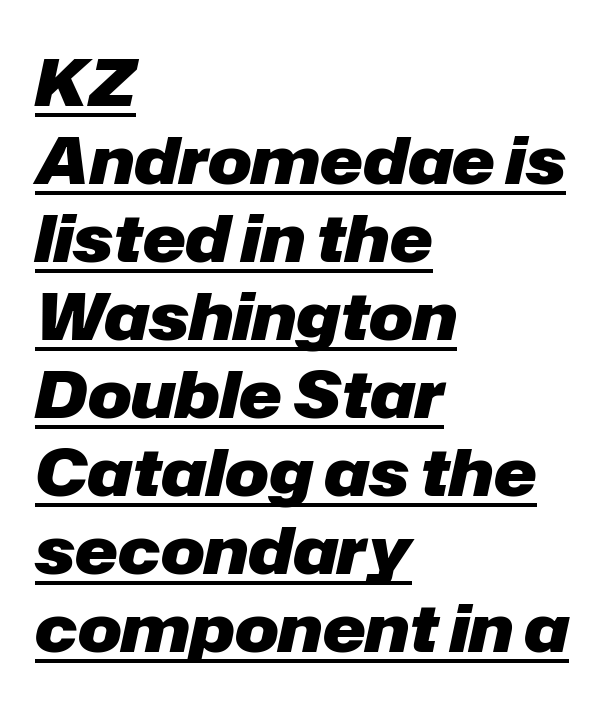
The image shows 65 px heavy type, italic (leaning right); set left-aligned, line spacing 1.2x, normal letter spacing, underlined; low stroke contrast and a medium x-height.
